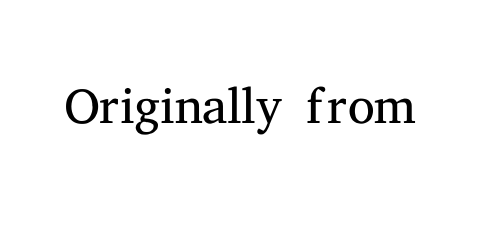
The image shows 76 px light serif type, upright; set normal letter spacing, not underlined; medium stroke contrast and a medium x-height.
